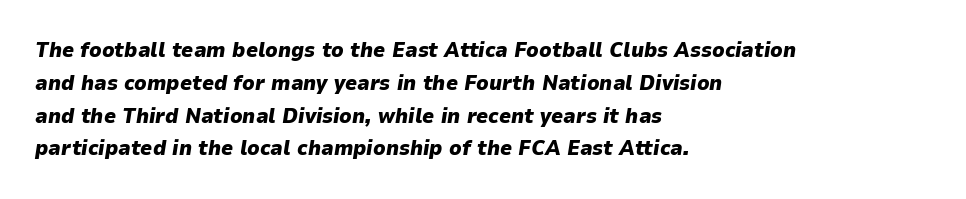
Successive baselines arrive at the customary interval. The text block is weighted toward the left margin, trailing off unevenly rightward. Any mark beneath the type? The region is blank. The line texture is even and compact thanks to regular tracking. Strokes here are thick enough to call this a true bold. If you drew a line through each stem, it would be angled.
